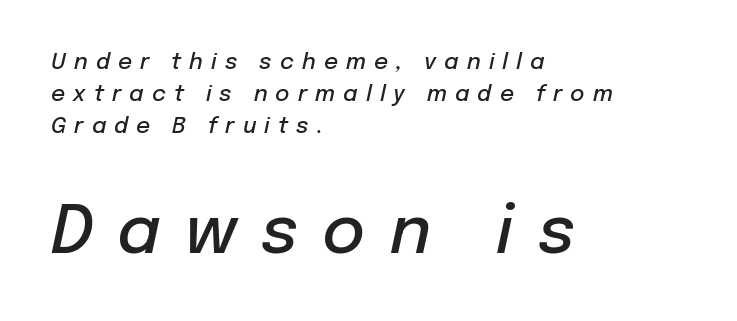
{"italic": "yes", "lean": "right", "slant_degrees": 12, "bold": "semi", "weight": "semibold", "width": "normal", "stroke_contrast": "low", "x_height": "medium", "monospaced": "no", "underline": "no", "align": "left", "line_spacing": "normal", "line_spacing_ratio": 1.46, "letter_spacing": "wide", "letter_spacing_em": 0.37, "larger_block": "second", "size_ratio": 3.0, "glyph_px": 66}
